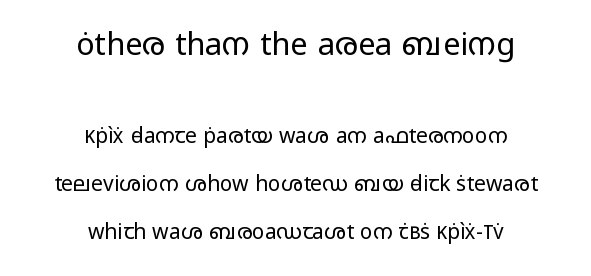
{"serif": "no", "italic": "no", "bold": "no", "weight": "regular", "width": "wide", "stroke_contrast": "low", "x_height": "medium", "monospaced": "no", "underline": "no", "align": "center", "line_spacing": "loose", "line_spacing_ratio": 2.29, "letter_spacing": "normal", "letter_spacing_em": 0.0, "larger_block": "first", "size_ratio": 1.48, "glyph_px": 31}
